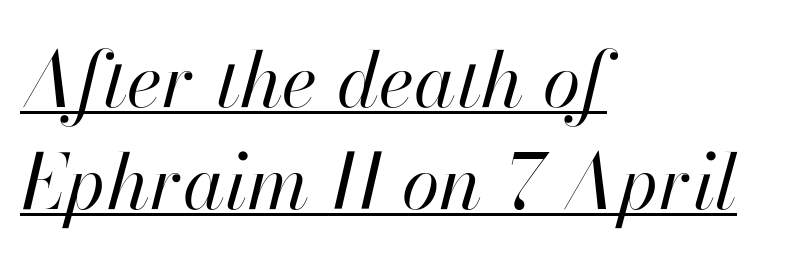
Q: Is the text bold? A: No.
Q: Is the text italic (slanted)? A: Yes, it leans right by about 13 degrees.
Q: Is the text underlined? A: Yes.
Q: How is the paragraph aligned? A: Left-aligned.
Q: Is the spacing between letters normal or unusually wide? A: Normal.
Q: Is the spacing between lines tight, normal or loose? A: Normal.
Q: Width (condensed, normal, or wide)? A: Normal.
Q: Stroke contrast? A: High.
Q: x-height? A: Small.
Q: Monospaced? A: No.
